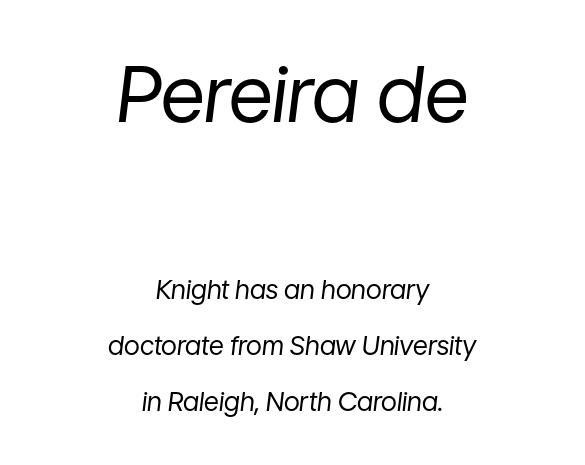
Q: Is the text bold? A: No.
Q: Is the text italic (slanted)? A: Yes, it leans right by about 7 degrees.
Q: Is the text underlined? A: No.
Q: How is the paragraph aligned? A: Centered.
Q: Is the spacing between letters normal or unusually wide? A: Normal.
Q: Is the spacing between lines tight, normal or loose? A: Loose.
Q: Which block of text is set in a larger size, the first (top) or the second (bottom)? A: The first (top) one.
Q: Width (condensed, normal, or wide)? A: Normal.
Q: Stroke contrast? A: Low.
Q: x-height? A: Medium.
Q: Monospaced? A: No.
